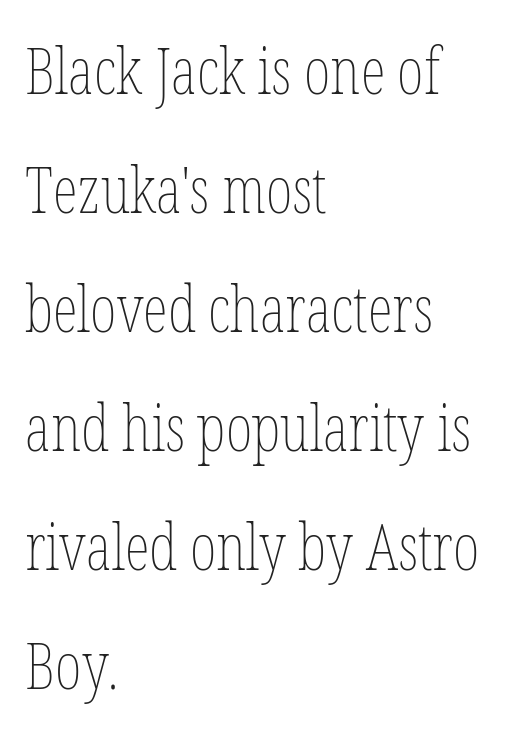
Does the lettering tilt? It doesn't — this is upright. Caption: face not bold, strokes unweighted. Underline: absent. The face used here is proportionally spaced, like ordinary book or web type. Where is the straight margin? On the left.
